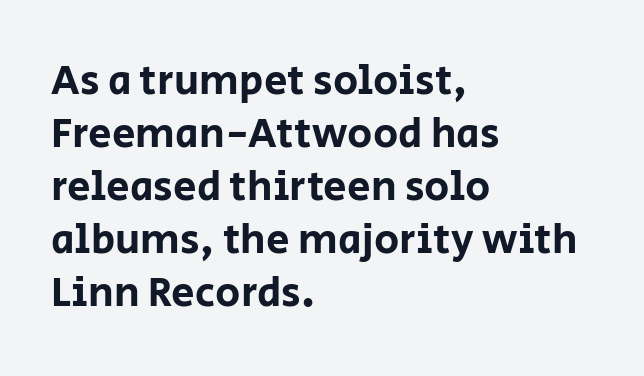
The image shows 42 px sans-serif type, upright; set left-aligned, normal line spacing (1.26x), normal letter spacing, not underlined; low stroke contrast and a large x-height.
